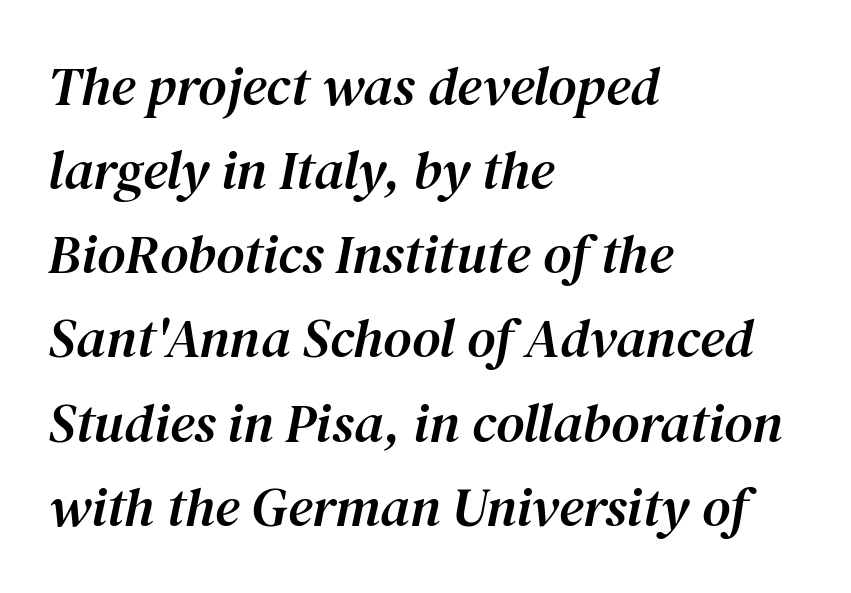
Q: Is the text italic (slanted)? A: Yes, it leans right by about 12 degrees.
Q: Is the typeface a serif or a sans-serif typeface? A: Serif.
Q: Is the text underlined? A: No.
Q: How is the paragraph aligned? A: Left-aligned.
Q: Is the spacing between letters normal or unusually wide? A: Normal.
Q: Is the spacing between lines tight, normal or loose? A: Normal.
Q: Width (condensed, normal, or wide)? A: Normal.
Q: Stroke contrast? A: Medium.
Q: x-height? A: Medium.
Q: Monospaced? A: No.
